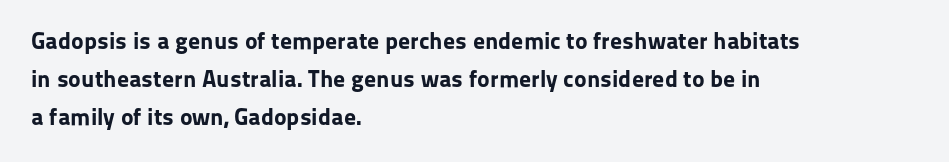
{"italic": "no", "bold": "yes", "underline": "no", "align": "left", "line_spacing": "normal", "line_spacing_ratio": 1.58, "letter_spacing": "normal", "letter_spacing_em": 0.0, "glyph_px": 24}
